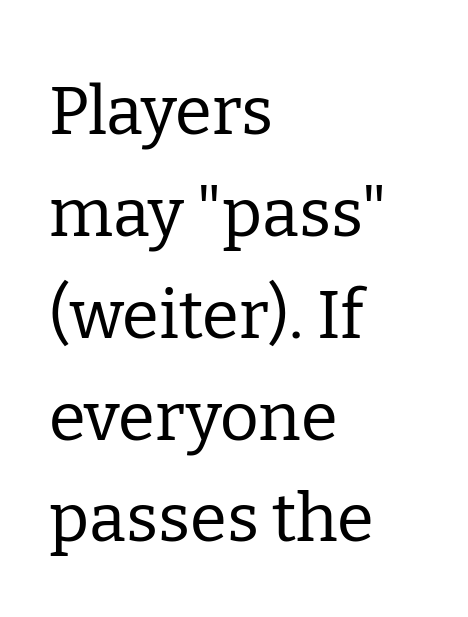
Evenly set lines give the paragraph a standard silhouette. The paragraph shown leans on its left margin. Letters rest on an invisible, unmarked baseline. Check where the strokes stop: tiny serifs finish them off. The type is set solid horizontally, with unmodified tracking.
